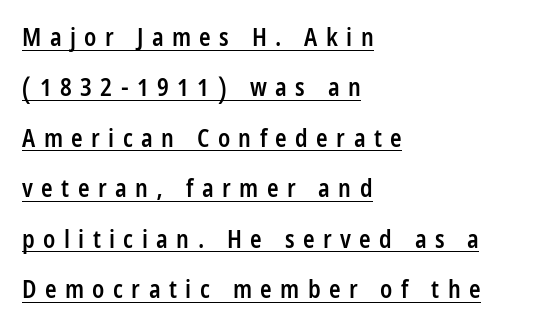
Q: Is the text bold? A: Semi-bold.
Q: Is the text italic (slanted)? A: No, it is upright.
Q: Is the text underlined? A: Yes.
Q: How is the paragraph aligned? A: Left-aligned.
Q: Is the spacing between letters normal or unusually wide? A: Unusually wide.
Q: Is the spacing between lines tight, normal or loose? A: Loose.
